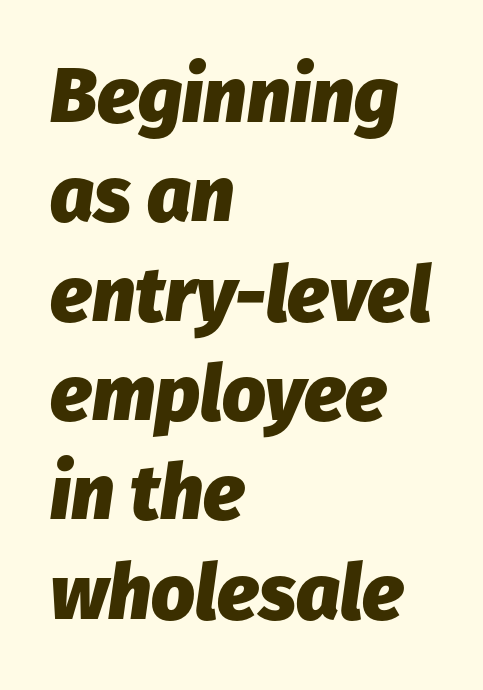
Q: Is the text bold? A: Yes.
Q: Is the text italic (slanted)? A: Yes, it leans right by about 8 degrees.
Q: Is the text underlined? A: No.
Q: How is the paragraph aligned? A: Left-aligned.
Q: Is the spacing between letters normal or unusually wide? A: Normal.
Q: Is the spacing between lines tight, normal or loose? A: Normal.
Q: Width (condensed, normal, or wide)? A: Normal.
Q: Stroke contrast? A: Low.
Q: x-height? A: Medium.
Q: Monospaced? A: No.
